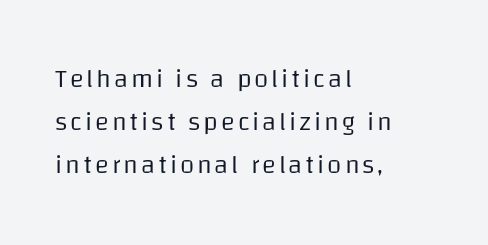
Q: Is the text bold? A: No.
Q: Is the text italic (slanted)? A: No, it is upright.
Q: Is the text underlined? A: No.
Q: How is the paragraph aligned? A: Left-aligned.
Q: Is the spacing between lines tight, normal or loose? A: Normal.
